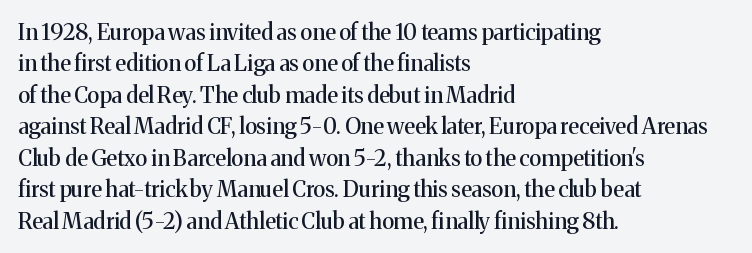
{"italic": "no", "underline": "no", "align": "left", "line_spacing": "normal", "line_spacing_ratio": 1.43, "letter_spacing": "normal", "letter_spacing_em": 0.0, "glyph_px": 22}
